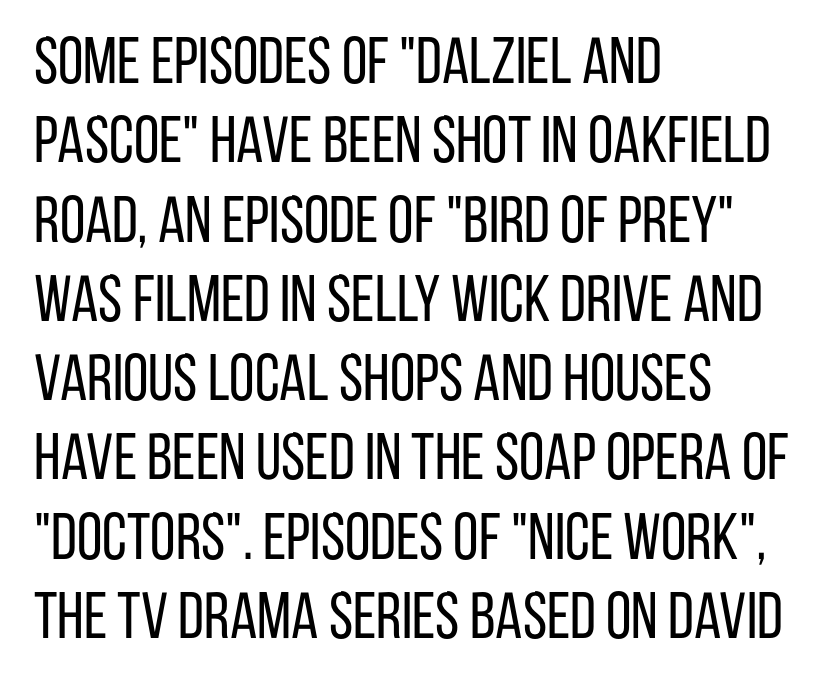
{"serif": "no", "italic": "no", "bold": "no", "weight": "regular", "width": "condensed", "stroke_contrast": "low", "x_height": "large", "monospaced": "no", "underline": "no", "align": "left", "line_spacing_ratio": 1.22, "letter_spacing": "normal", "letter_spacing_em": 0.0, "glyph_px": 65}
